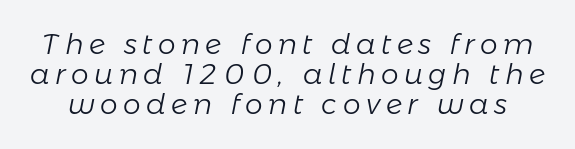
{"italic": "yes", "lean": "right", "slant_degrees": 11, "bold": "no", "weight": "light", "width": "normal", "stroke_contrast": "low", "x_height": "medium", "monospaced": "no", "underline": "no", "line_spacing": "tight", "line_spacing_ratio": 1.08, "letter_spacing": "wide", "letter_spacing_em": 0.2, "glyph_px": 28}
